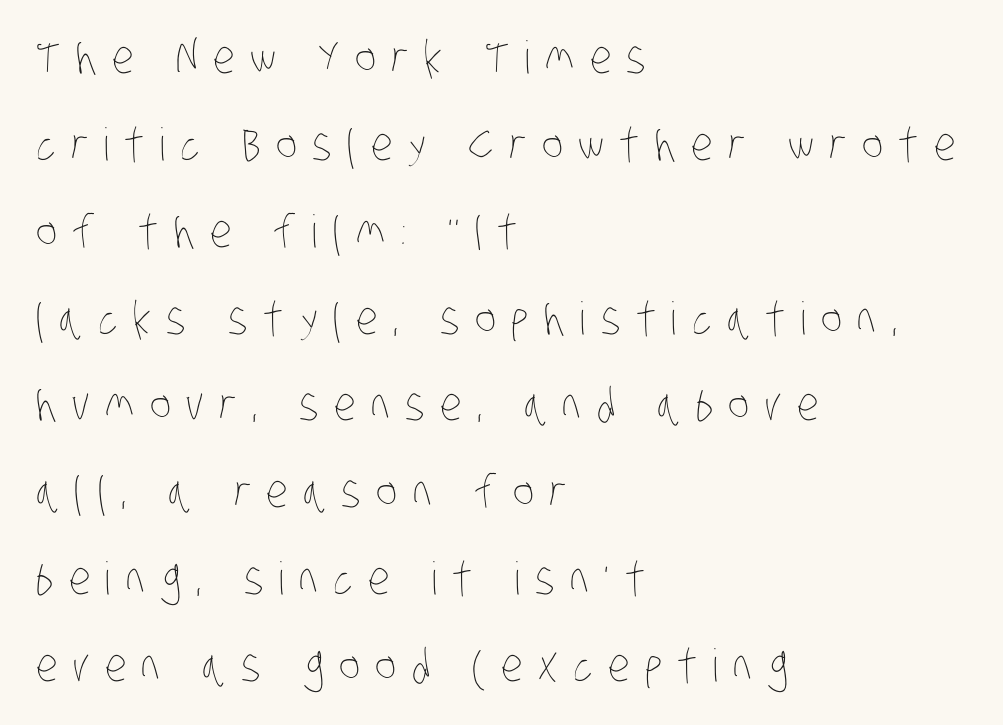
This sample is left-justified, so line endings fall wherever the words run out. No word sits above an underline. No heavy texture on the line: the type isn't bold. The letters advance in unequal steps, a hallmark of proportional type. Rows of type keep a wide berth in the vertical direction. Here the glyphs are tracked loosely, breaking word shapes into spaced letters.
